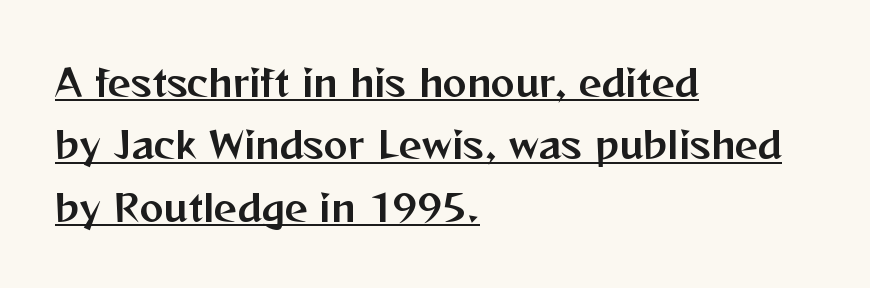
{"serif": "no", "italic": "no", "width": "normal", "stroke_contrast": "medium", "x_height": "medium", "monospaced": "no", "underline": "yes", "align": "left", "line_spacing_ratio": 1.73, "letter_spacing": "normal", "letter_spacing_em": 0.0, "glyph_px": 36}
